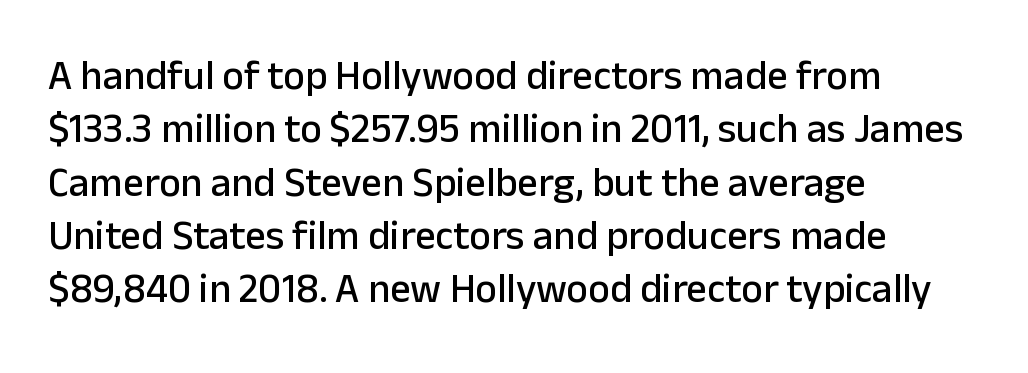
{"serif": "no", "italic": "no", "width": "normal", "stroke_contrast": "low", "x_height": "medium", "monospaced": "no", "underline": "no", "align": "left", "line_spacing": "normal", "line_spacing_ratio": 1.3, "letter_spacing": "normal", "letter_spacing_em": 0.0, "glyph_px": 41}
